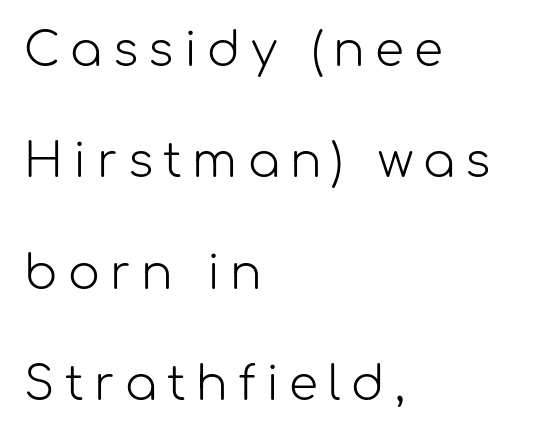
Q: Is the text bold? A: No.
Q: Is the text italic (slanted)? A: No, it is upright.
Q: Is the typeface a serif or a sans-serif typeface? A: Sans-serif.
Q: Is the text underlined? A: No.
Q: How is the paragraph aligned? A: Left-aligned.
Q: Is the spacing between letters normal or unusually wide? A: Unusually wide.
Q: Is the spacing between lines tight, normal or loose? A: Loose.
Q: Width (condensed, normal, or wide)? A: Normal.
Q: Stroke contrast? A: Low.
Q: x-height? A: Medium.
Q: Monospaced? A: No.
